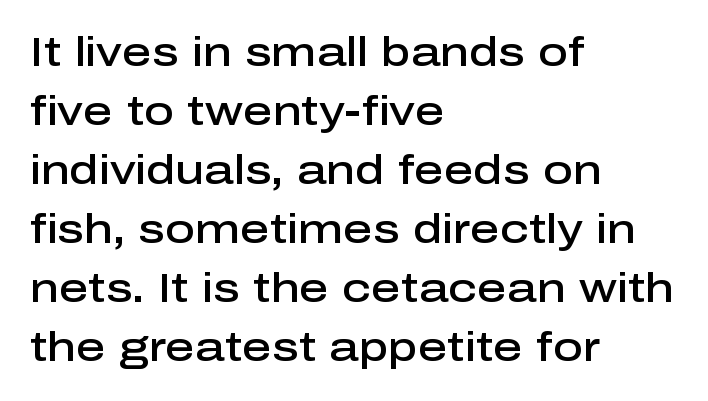
Q: Is the text bold? A: Semi-bold.
Q: Is the text italic (slanted)? A: No, it is upright.
Q: Is the typeface a serif or a sans-serif typeface? A: Sans-serif.
Q: Is the text underlined? A: No.
Q: How is the paragraph aligned? A: Left-aligned.
Q: Is the spacing between letters normal or unusually wide? A: Normal.
Q: Is the spacing between lines tight, normal or loose? A: Normal.
Q: Width (condensed, normal, or wide)? A: Normal.
Q: Stroke contrast? A: Low.
Q: x-height? A: Medium.
Q: Monospaced? A: No.
